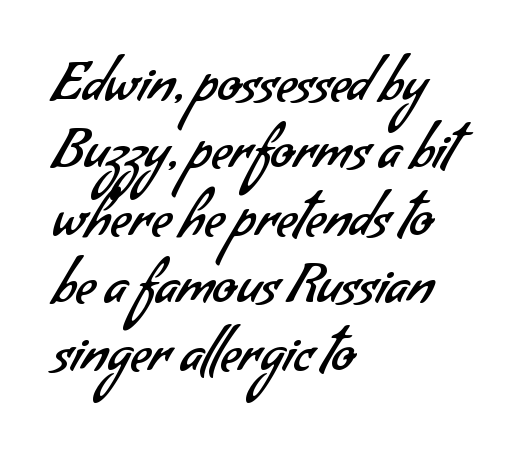
Q: Is the text bold? A: No.
Q: Is the typeface a serif or a sans-serif typeface? A: Sans-serif.
Q: Is the text underlined? A: No.
Q: How is the paragraph aligned? A: Left-aligned.
Q: Is the spacing between letters normal or unusually wide? A: Normal.
Q: Is the spacing between lines tight, normal or loose? A: Normal.
Q: Width (condensed, normal, or wide)? A: Normal.
Q: Stroke contrast? A: Low.
Q: x-height? A: Small.
Q: Monospaced? A: No.
